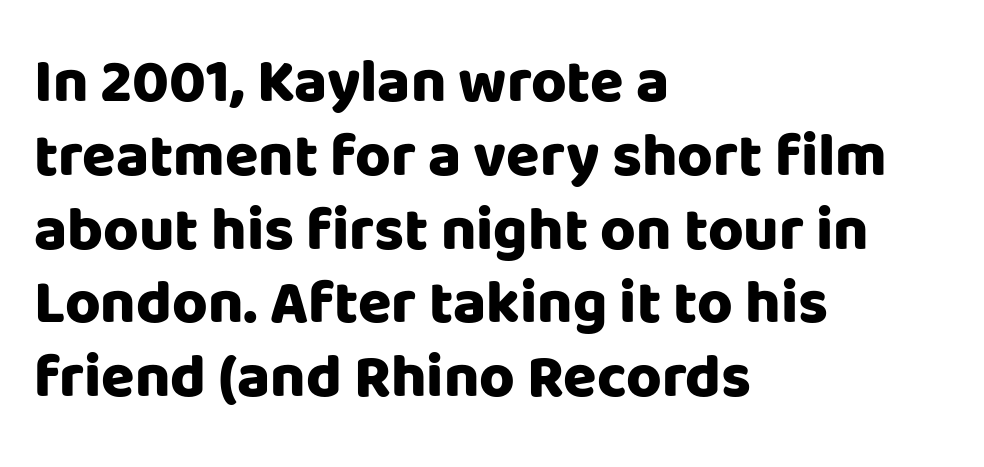
The image shows 61 px heavy sans-serif type, upright; set left-aligned, line spacing 1.21x, normal letter spacing, not underlined; low stroke contrast and a large x-height.
